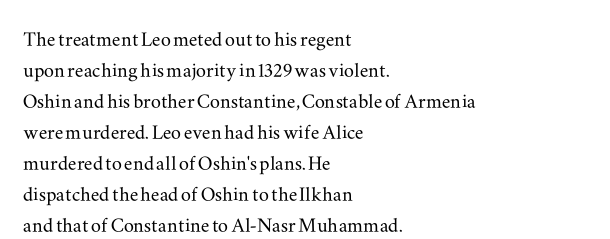
{"italic": "no", "underline": "no", "align": "left", "line_spacing_ratio": 1.24, "letter_spacing": "normal", "letter_spacing_em": 0.0, "glyph_px": 25}
